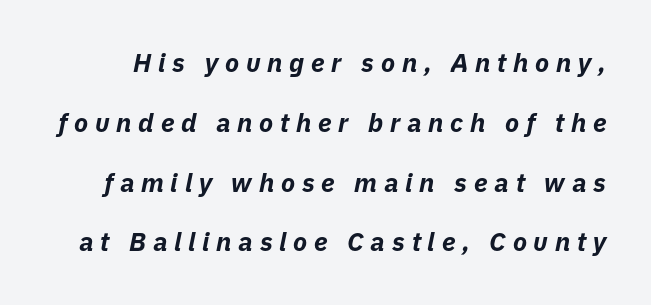
Looking at the ascenders, they clearly lean. No word sits above an underline. You'd pick this weight for a headline — it's a proper bold. The line-height multiplier appears high, well above default. Here the glyphs are tracked loosely, breaking word shapes into spaced letters.
